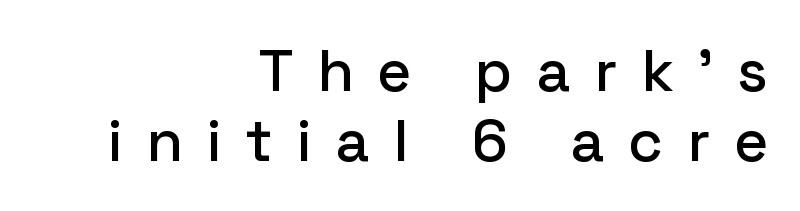
{"serif": "no", "italic": "no", "width": "normal", "stroke_contrast": "low", "x_height": "medium", "monospaced": "no", "underline": "no", "align": "right", "line_spacing_ratio": 1.18, "letter_spacing": "wide", "letter_spacing_em": 0.43, "glyph_px": 59}
